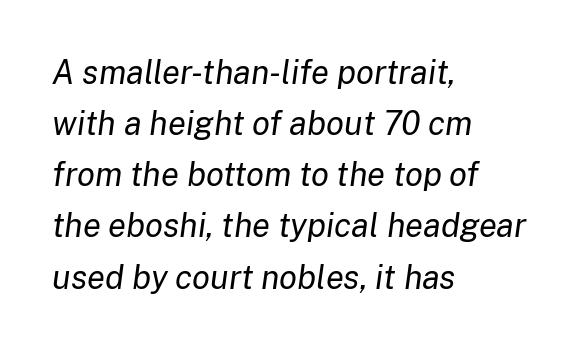
Q: Is the text bold? A: No.
Q: Is the text italic (slanted)? A: Yes, it leans right by about 8 degrees.
Q: Is the text underlined? A: No.
Q: How is the paragraph aligned? A: Left-aligned.
Q: Is the spacing between letters normal or unusually wide? A: Normal.
Q: Is the spacing between lines tight, normal or loose? A: Normal.
Q: Width (condensed, normal, or wide)? A: Normal.
Q: Stroke contrast? A: Low.
Q: x-height? A: Medium.
Q: Monospaced? A: No.
